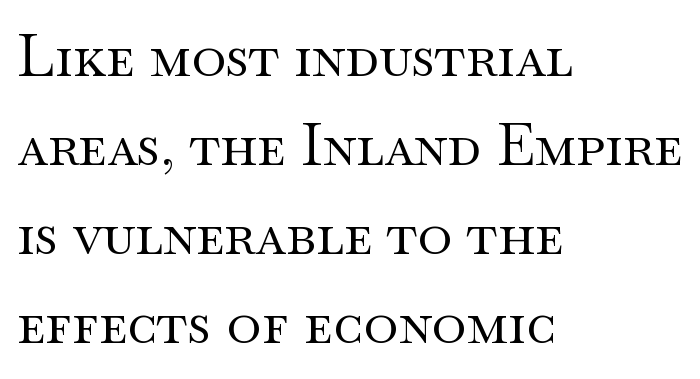
A student would call this left alignment; a typographer would say flush left, rag right. The typeface has the unassuming heft of standard copy or less. Regarding serifs, this sample has them. These lines sit exactly where default settings would place them. Unmarked baselines from the first word to the last.
